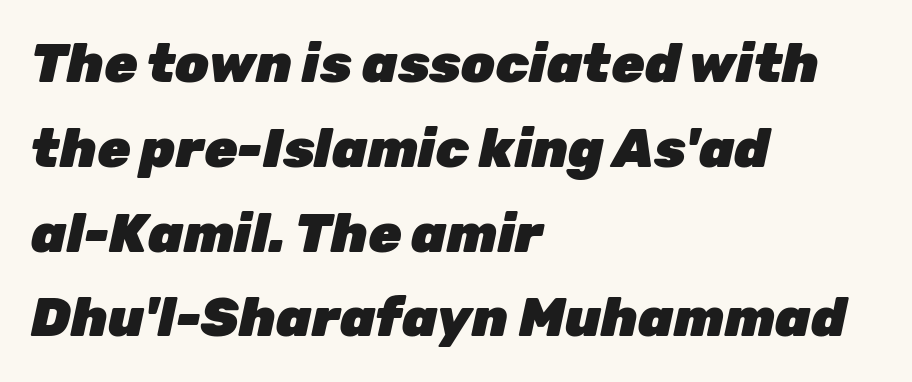
The image shows 54 px heavy type, italic (leaning right); set left-aligned, normal line spacing (1.57x), normal letter spacing, not underlined; low stroke contrast and a medium x-height.
